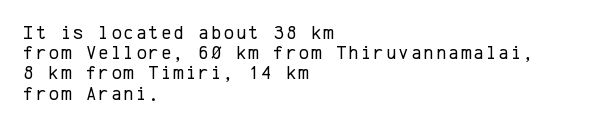
{"italic": "no", "bold": "no", "underline": "no", "align": "left", "line_spacing": "tight", "line_spacing_ratio": 1.01, "glyph_px": 20}
